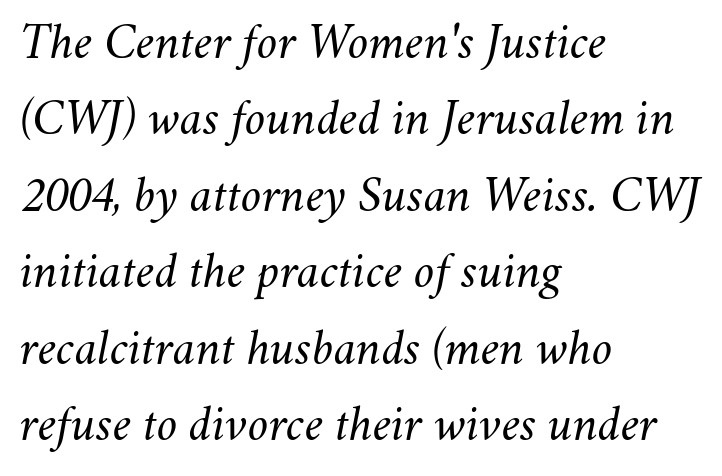
The image shows 52 px light type, italic (leaning right); set left-aligned, normal line spacing (1.47x), normal letter spacing, not underlined; medium stroke contrast and a small x-height.
